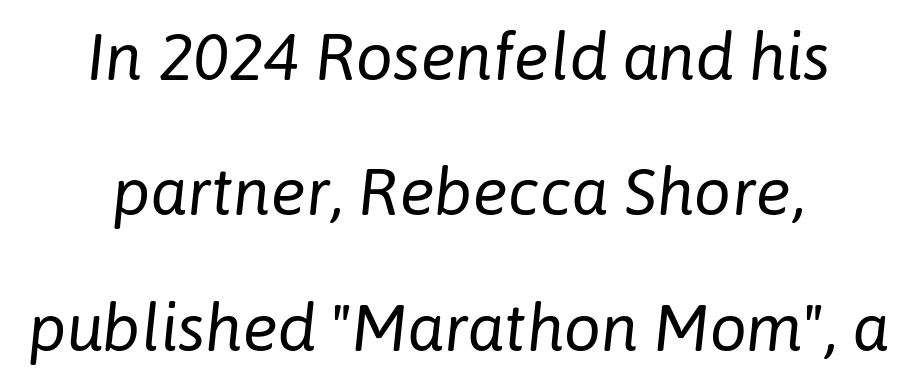
The image shows 66 px regular-weight type, italic (leaning right); set centered, loose line spacing (2.05x), normal letter spacing, not underlined; low stroke contrast and a medium x-height.
